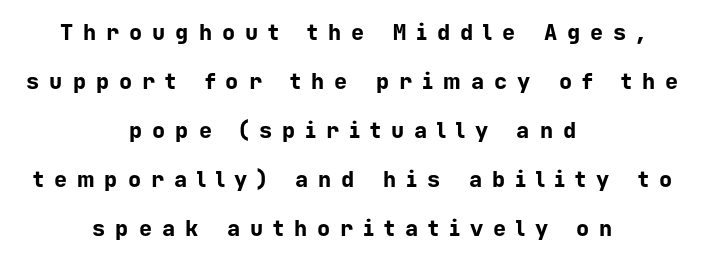
{"italic": "no", "bold": "yes", "underline": "no", "align": "center", "line_spacing": "loose", "line_spacing_ratio": 2.23, "letter_spacing": "wide", "letter_spacing_em": 0.45, "glyph_px": 22}
